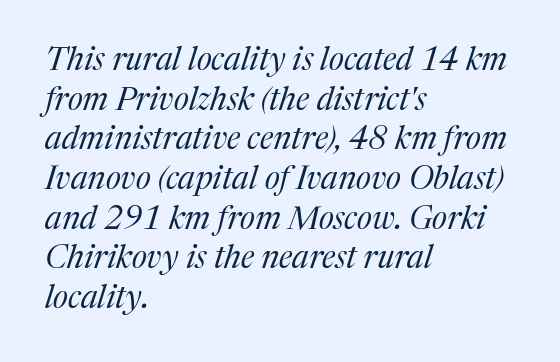
Q: Is the text bold? A: No.
Q: Is the text italic (slanted)? A: Yes, it leans right by about 17 degrees.
Q: Is the typeface a serif or a sans-serif typeface? A: Serif.
Q: Is the text underlined? A: No.
Q: How is the paragraph aligned? A: Left-aligned.
Q: Is the spacing between letters normal or unusually wide? A: Normal.
Q: Width (condensed, normal, or wide)? A: Normal.
Q: Stroke contrast? A: Medium.
Q: x-height? A: Medium.
Q: Monospaced? A: No.
